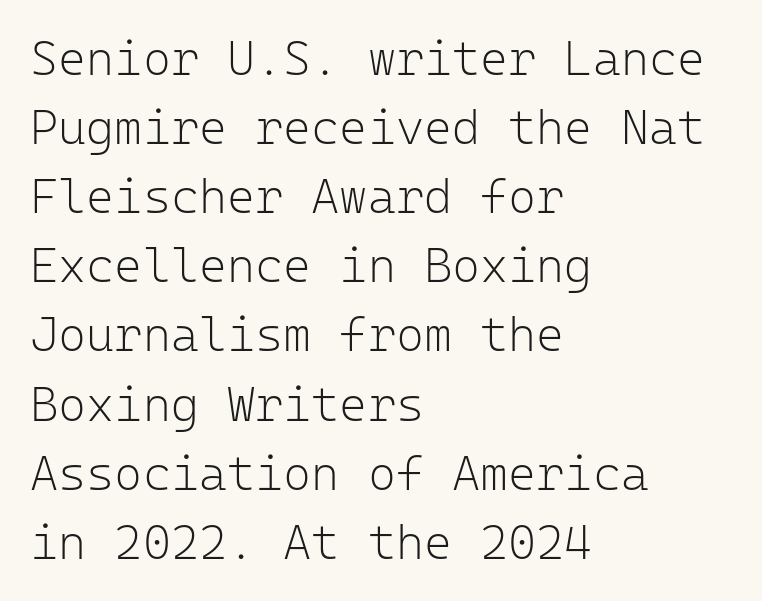
This sample uses plain, unmodified letter spacing. Each letter's strokes conclude bluntly, with no projecting serifs. This sample is left-justified, so line endings fall wherever the words run out. One glance says typical: line gaps are just what's usual.
